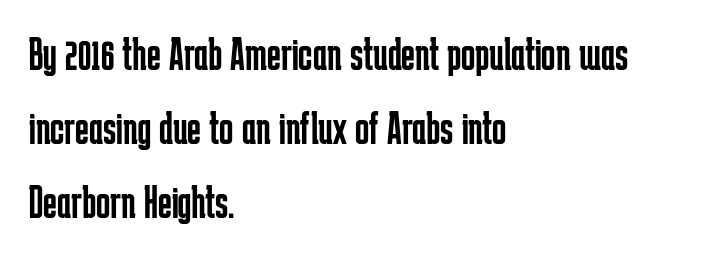
{"serif": "no", "italic": "no", "bold": "no", "weight": "regular", "width": "condensed", "stroke_contrast": "low", "x_height": "medium", "monospaced": "no", "underline": "no", "align": "left", "line_spacing": "normal", "line_spacing_ratio": 1.57, "letter_spacing": "normal", "letter_spacing_em": 0.0, "glyph_px": 47}
